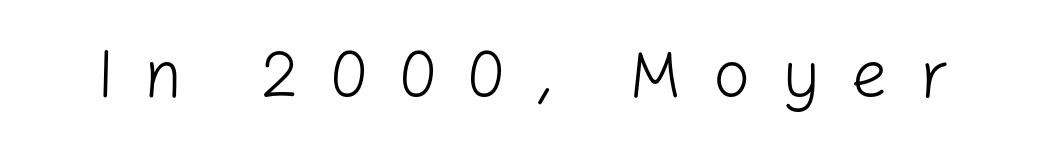
{"serif": "no", "italic": "no", "bold": "no", "weight": "light", "width": "normal", "stroke_contrast": "low", "x_height": "medium", "monospaced": "no", "underline": "no", "letter_spacing": "wide", "letter_spacing_em": 0.47, "glyph_px": 66}
